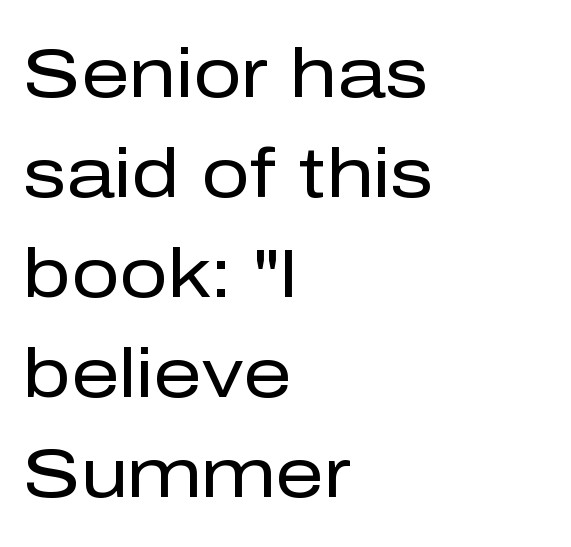
{"serif": "no", "italic": "no", "bold": "no", "weight": "regular", "width": "normal", "stroke_contrast": "low", "x_height": "medium", "monospaced": "no", "underline": "no", "align": "left", "line_spacing": "normal", "line_spacing_ratio": 1.47, "letter_spacing": "normal", "letter_spacing_em": 0.0, "glyph_px": 68}
